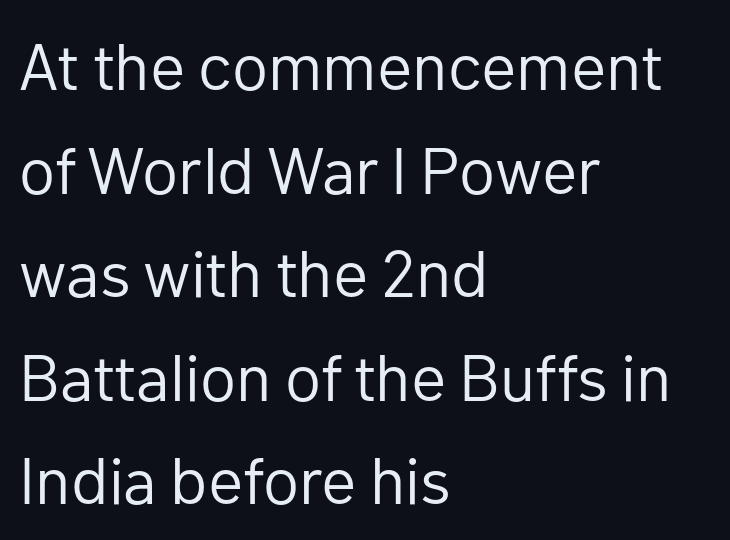
The image shows 66 px regular-weight sans-serif type, upright; set left-aligned, normal line spacing (1.57x), normal letter spacing, not underlined; low stroke contrast and a medium x-height.
